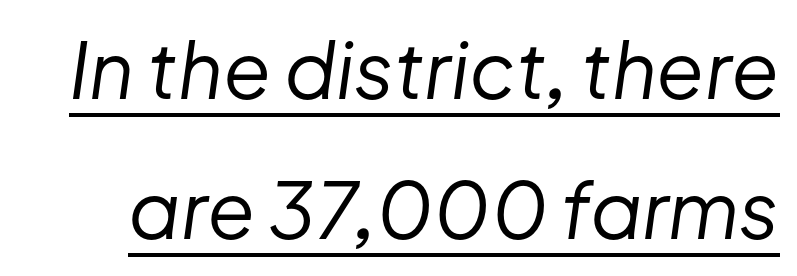
Q: Is the text bold? A: No.
Q: Is the text italic (slanted)? A: Yes, it leans right by about 8 degrees.
Q: Is the text underlined? A: Yes.
Q: Is the spacing between letters normal or unusually wide? A: Normal.
Q: Width (condensed, normal, or wide)? A: Normal.
Q: Stroke contrast? A: Low.
Q: x-height? A: Medium.
Q: Monospaced? A: No.
